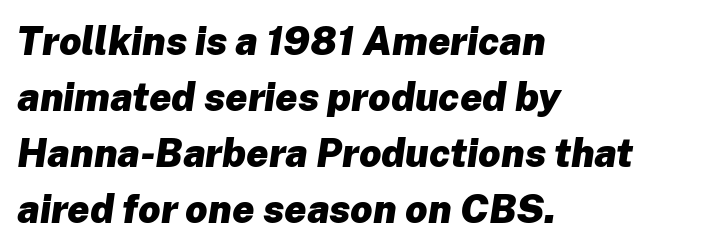
{"italic": "yes", "lean": "right", "slant_degrees": 8, "bold": "yes", "weight": "heavy", "width": "normal", "stroke_contrast": "low", "x_height": "medium", "monospaced": "no", "underline": "no", "align": "left", "line_spacing": "normal", "line_spacing_ratio": 1.44, "letter_spacing": "normal", "letter_spacing_em": 0.0, "glyph_px": 39}
